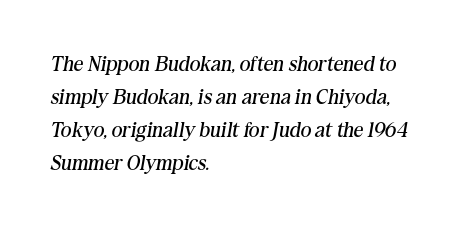
The image shows 21 px text type, italic (leaning right); set left-aligned, normal line spacing (1.57x), normal letter spacing, not underlined.
